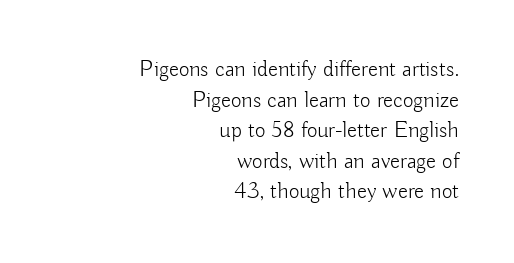
The image shows 23 px text type, upright; set right-aligned, normal line spacing (1.33x), normal letter spacing, not underlined.
